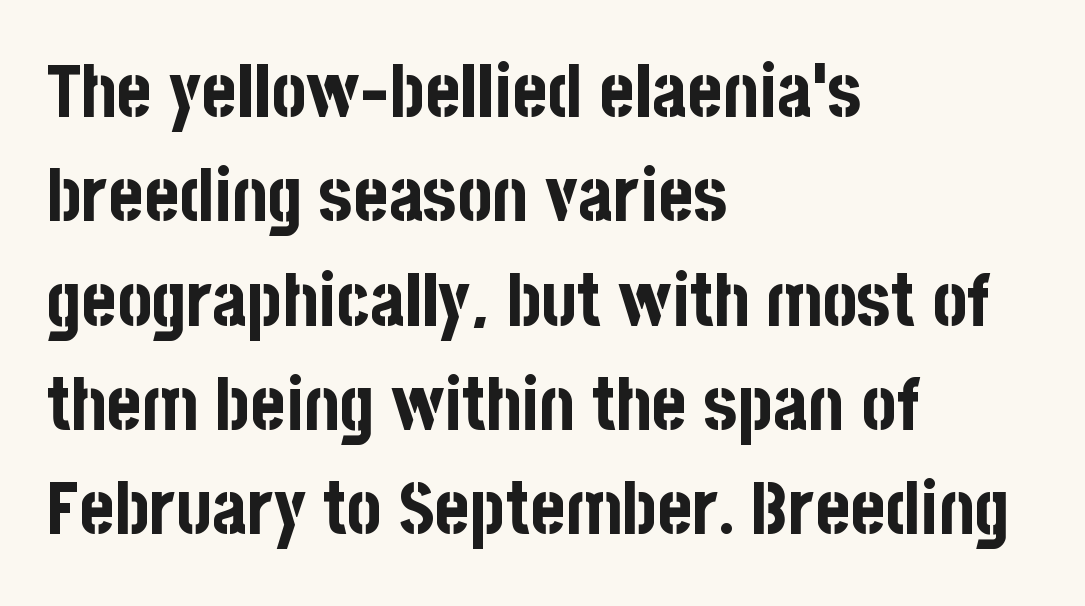
Typographically, this falls in the sans-serif category. Between one letter and the next there's only the usual sliver of space. What's the leading like? Ordinary, nothing unusual. Heft: maximum for text — a bold.
